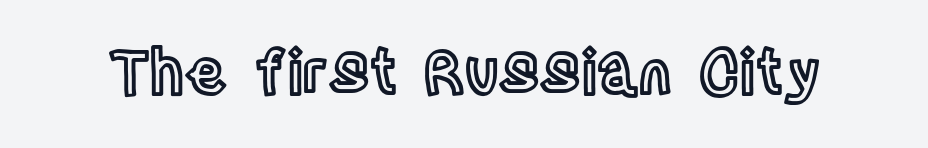
The horizontal fit of the characters is conventional and even. Quick note: not italic, upright. Here the designer chose a conventional face with non-uniform glyph widths. Just letters on the line, the space beneath them empty.
